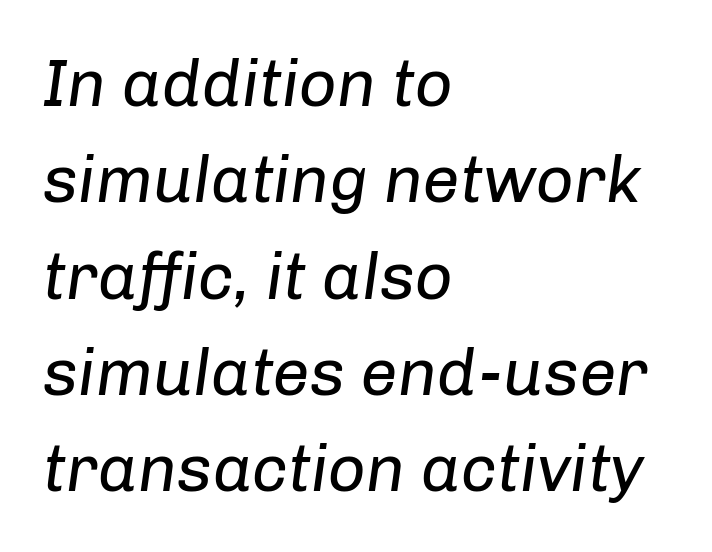
The image shows 66 px regular-weight type, italic (leaning right); set left-aligned, normal line spacing (1.46x), normal letter spacing, not underlined; low stroke contrast and a medium x-height.
